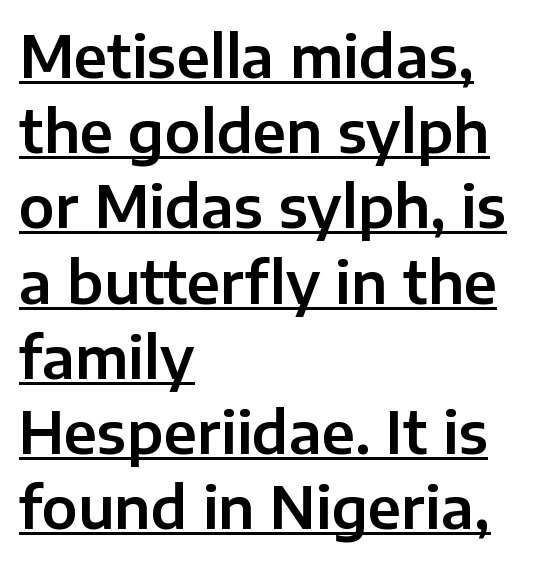
The image shows 57 px sans-serif type, upright; set left-aligned, normal line spacing (1.32x), normal letter spacing, underlined; low stroke contrast and a medium x-height.
